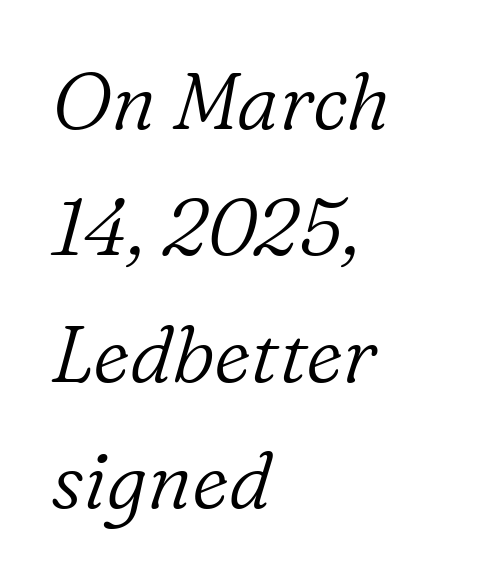
Q: Is the text bold? A: No.
Q: Is the text italic (slanted)? A: Yes, it leans right by about 16 degrees.
Q: Is the typeface a serif or a sans-serif typeface? A: Serif.
Q: Is the text underlined? A: No.
Q: How is the paragraph aligned? A: Left-aligned.
Q: Is the spacing between letters normal or unusually wide? A: Normal.
Q: Is the spacing between lines tight, normal or loose? A: Normal.
Q: Width (condensed, normal, or wide)? A: Normal.
Q: Stroke contrast? A: Low.
Q: x-height? A: Medium.
Q: Monospaced? A: No.
